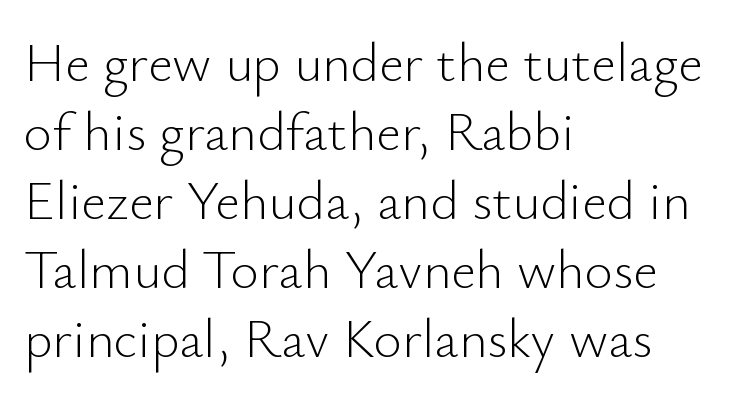
Q: Is the text bold? A: No.
Q: Is the text italic (slanted)? A: No, it is upright.
Q: Is the typeface a serif or a sans-serif typeface? A: Sans-serif.
Q: Is the text underlined? A: No.
Q: How is the paragraph aligned? A: Left-aligned.
Q: Is the spacing between letters normal or unusually wide? A: Normal.
Q: Is the spacing between lines tight, normal or loose? A: Normal.
Q: Width (condensed, normal, or wide)? A: Normal.
Q: Stroke contrast? A: Low.
Q: x-height? A: Small.
Q: Monospaced? A: No.
